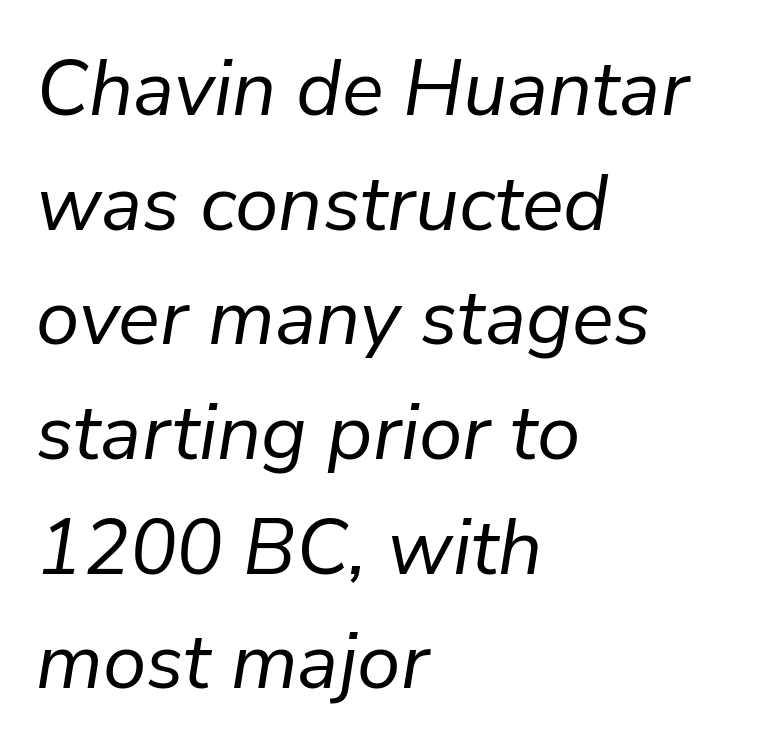
The image shows 78 px regular-weight type, italic (leaning right); set left-aligned, normal line spacing (1.47x), normal letter spacing, not underlined; low stroke contrast and a medium x-height.
